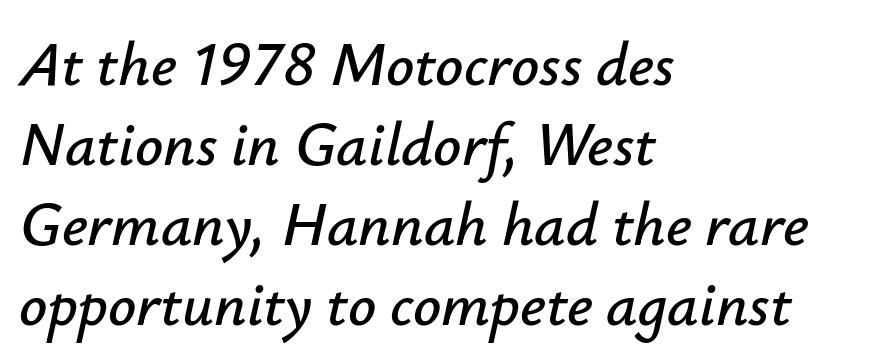
{"italic": "yes", "lean": "right", "slant_degrees": 12, "width": "normal", "stroke_contrast": "low", "x_height": "small", "monospaced": "no", "underline": "no", "align": "left", "line_spacing": "normal", "line_spacing_ratio": 1.29, "letter_spacing": "normal", "letter_spacing_em": 0.0, "glyph_px": 62}
